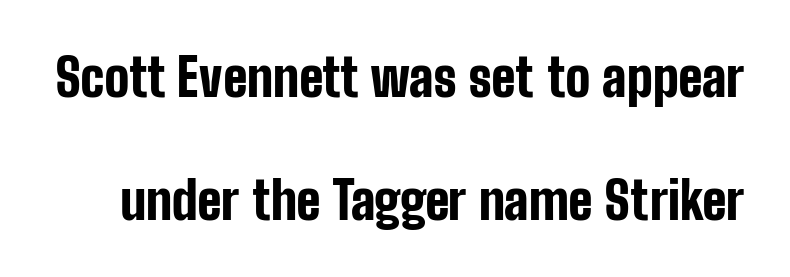
{"serif": "no", "italic": "no", "bold": "yes", "weight": "bold", "width": "condensed", "stroke_contrast": "low", "x_height": "medium", "monospaced": "no", "underline": "no", "line_spacing": "loose", "line_spacing_ratio": 2.36, "letter_spacing": "normal", "letter_spacing_em": 0.0, "glyph_px": 52}
